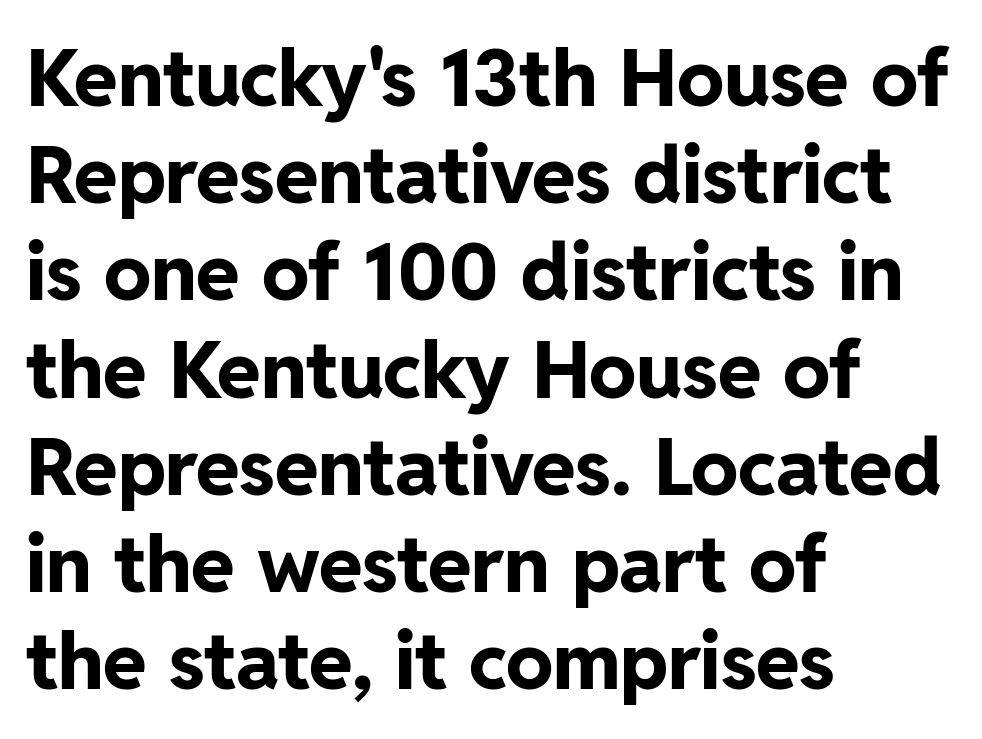
{"serif": "no", "italic": "no", "bold": "yes", "weight": "bold", "width": "normal", "stroke_contrast": "low", "x_height": "medium", "monospaced": "no", "underline": "no", "align": "left", "line_spacing_ratio": 1.23, "letter_spacing": "normal", "letter_spacing_em": 0.0, "glyph_px": 79}
